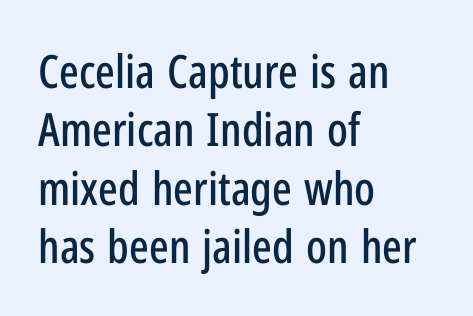
Q: Is the text italic (slanted)? A: No, it is upright.
Q: Is the typeface a serif or a sans-serif typeface? A: Sans-serif.
Q: Is the text underlined? A: No.
Q: How is the paragraph aligned? A: Left-aligned.
Q: Is the spacing between letters normal or unusually wide? A: Normal.
Q: Is the spacing between lines tight, normal or loose? A: Normal.
Q: Width (condensed, normal, or wide)? A: Condensed.
Q: Stroke contrast? A: Low.
Q: x-height? A: Medium.
Q: Monospaced? A: No.
